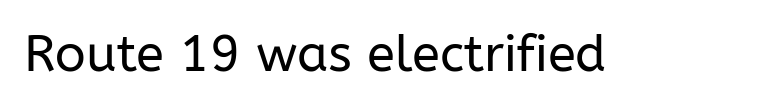
{"serif": "no", "italic": "no", "bold": "no", "weight": "regular", "width": "normal", "stroke_contrast": "low", "x_height": "medium", "monospaced": "no", "underline": "no", "letter_spacing": "normal", "letter_spacing_em": 0.0, "glyph_px": 51}
